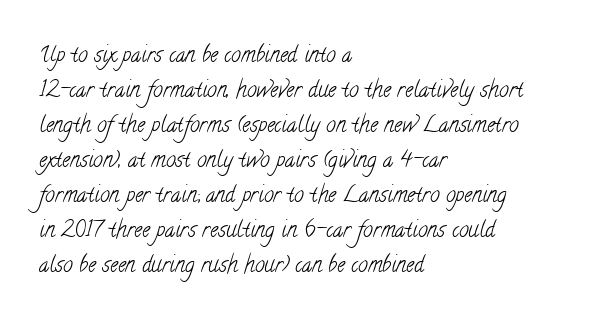
{"bold": "no", "underline": "no", "align": "left", "line_spacing": "normal", "line_spacing_ratio": 1.59, "letter_spacing": "normal", "letter_spacing_em": 0.0, "glyph_px": 22}
